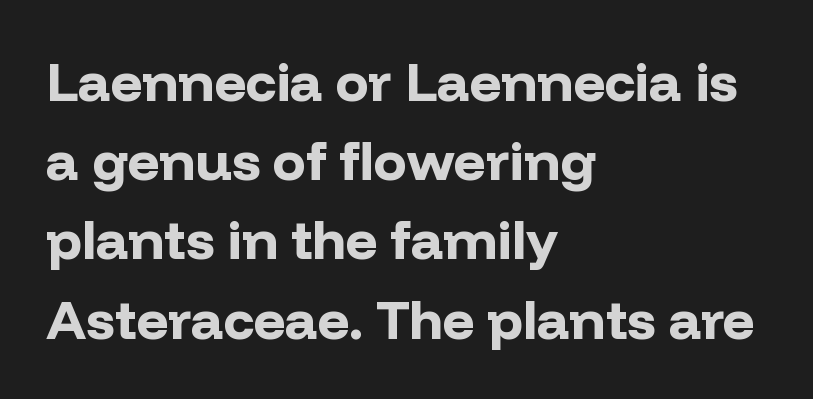
Q: Is the text bold? A: Yes.
Q: Is the text italic (slanted)? A: No, it is upright.
Q: Is the typeface a serif or a sans-serif typeface? A: Sans-serif.
Q: Is the text underlined? A: No.
Q: How is the paragraph aligned? A: Left-aligned.
Q: Is the spacing between letters normal or unusually wide? A: Normal.
Q: Is the spacing between lines tight, normal or loose? A: Normal.
Q: Width (condensed, normal, or wide)? A: Normal.
Q: Stroke contrast? A: Low.
Q: x-height? A: Medium.
Q: Monospaced? A: No.
